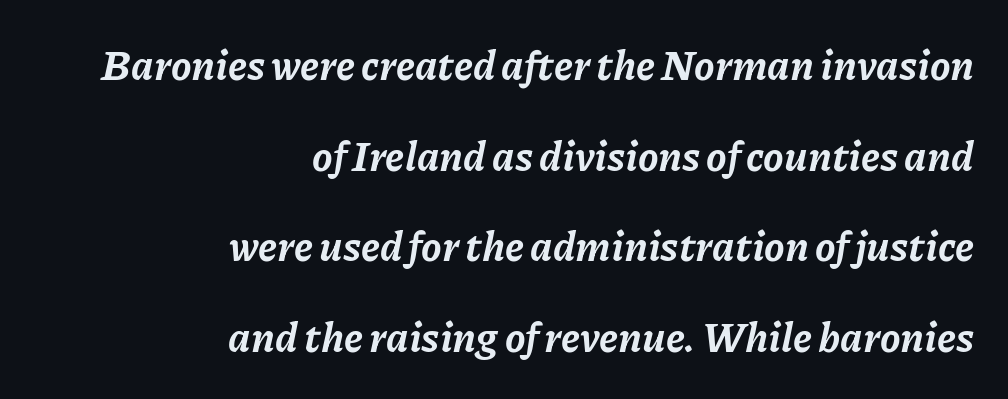
Words appear dense and cohesive because spacing is normal. Italic: yes, the glyphs are oblique. Notice how the passage keeps a crisp vertical edge on the right only. Baseline-to-baseline distance is far greater than the letter height.
